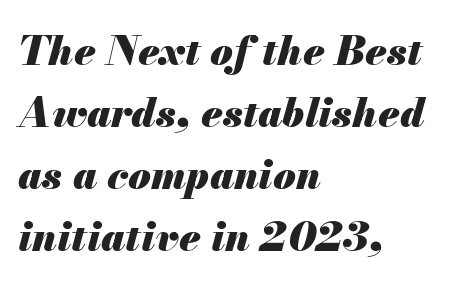
No word sits above an underline. The passage shown leans; its letterforms are oblique. Each glyph is drawn with heavy, bold strokes. Where is the straight margin? On the left. Interline gaps are of average width in this sample.
